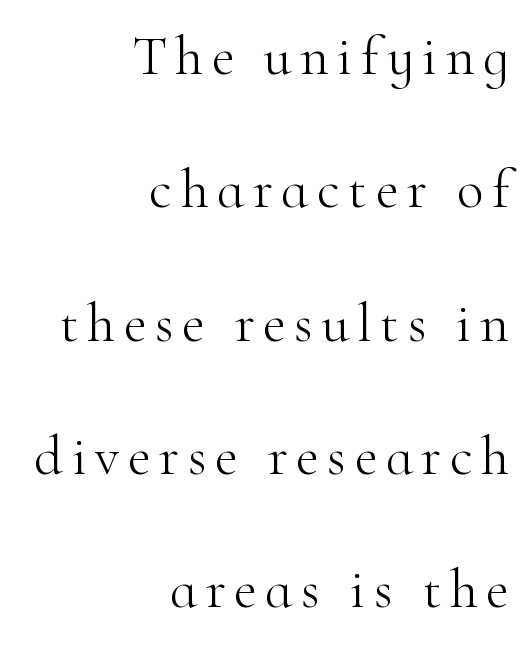
Q: Is the text bold? A: No.
Q: Is the text italic (slanted)? A: No, it is upright.
Q: Is the typeface a serif or a sans-serif typeface? A: Serif.
Q: Is the text underlined? A: No.
Q: How is the paragraph aligned? A: Right-aligned.
Q: Is the spacing between lines tight, normal or loose? A: Loose.
Q: Width (condensed, normal, or wide)? A: Normal.
Q: Stroke contrast? A: High.
Q: x-height? A: Small.
Q: Monospaced? A: No.
